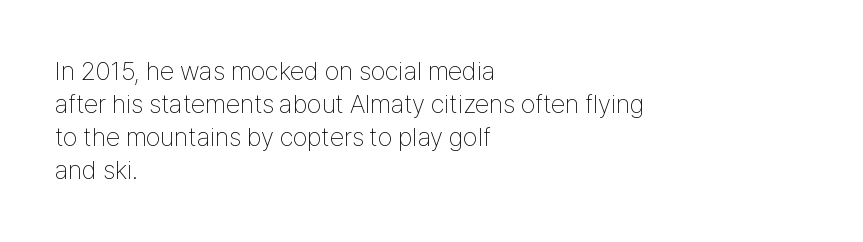
{"italic": "no", "bold": "no", "underline": "no", "align": "left", "line_spacing": "normal", "line_spacing_ratio": 1.27, "letter_spacing": "normal", "letter_spacing_em": 0.0, "glyph_px": 26}
